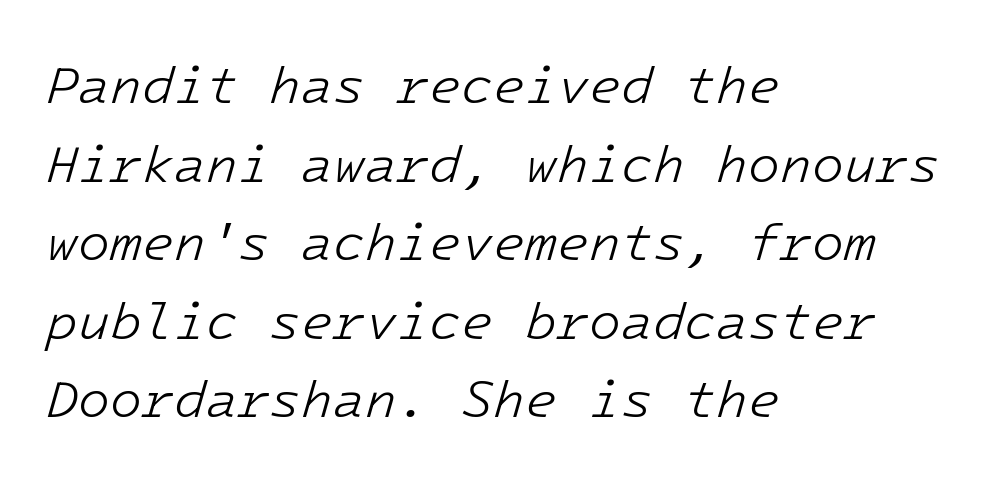
Alignment: flush left. Summary of vertical rhythm: regular, with standard interline spacing. A typesetter would mark this as italic. Compared with typical body copy, the letter spacing here is the same. This sample has the even, mechanical cadence of fixed-width lettering.
